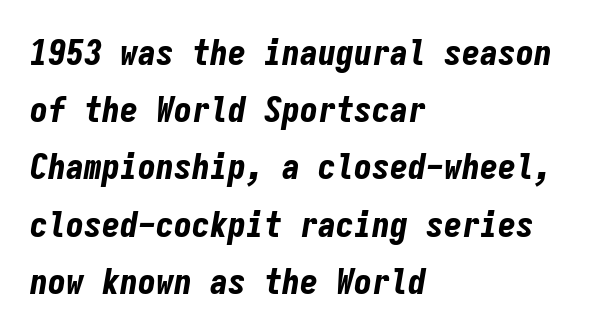
Q: Is the text bold? A: Yes.
Q: Is the text italic (slanted)? A: Yes, it leans right by about 9 degrees.
Q: Is the text underlined? A: No.
Q: How is the paragraph aligned? A: Left-aligned.
Q: Is the spacing between letters normal or unusually wide? A: Normal.
Q: Is the spacing between lines tight, normal or loose? A: Normal.
Q: Width (condensed, normal, or wide)? A: Condensed.
Q: Stroke contrast? A: Low.
Q: x-height? A: Medium.
Q: Monospaced? A: Yes.
